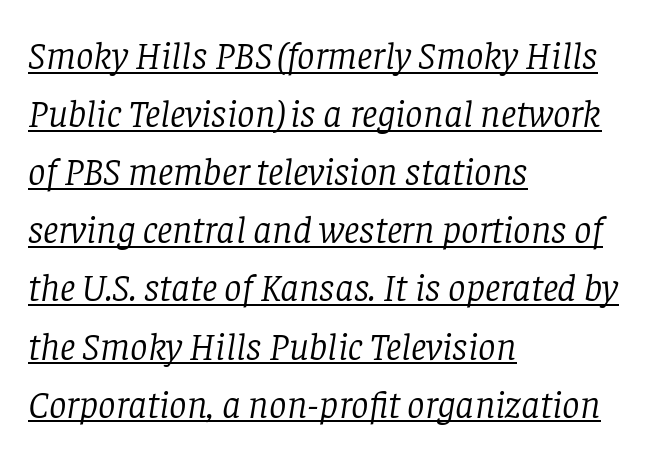
{"serif": "yes", "italic": "yes", "lean": "right", "slant_degrees": 8, "bold": "no", "weight": "light", "width": "normal", "stroke_contrast": "low", "x_height": "large", "monospaced": "no", "underline": "yes", "align": "left", "line_spacing": "normal", "line_spacing_ratio": 1.49, "letter_spacing": "normal", "letter_spacing_em": 0.0, "glyph_px": 39}
